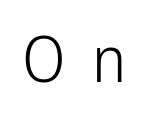
{"serif": "no", "italic": "no", "bold": "no", "weight": "light", "width": "condensed", "stroke_contrast": "low", "x_height": "medium", "monospaced": "no", "underline": "no", "letter_spacing": "wide", "letter_spacing_em": 0.41, "glyph_px": 64}
